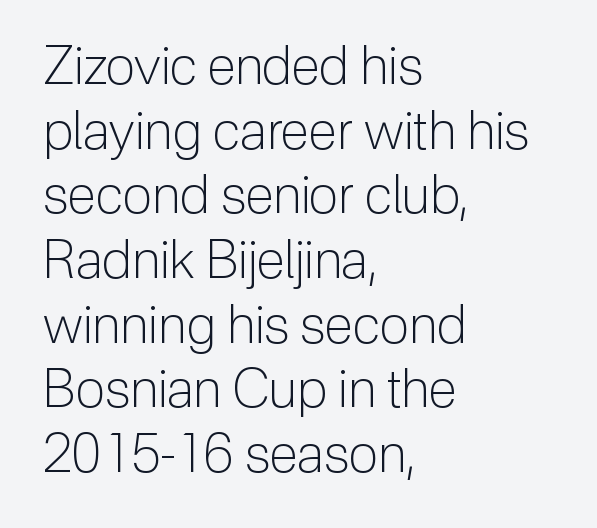
You could call the tracking neutral — neither tight nor loose. Type without underlining. Is the type heavy? It reads as light-to-regular instead. Visually the block forms a straight wall on the left and a jagged coastline on the right. Grotesque or geometric, the face here clearly has no serifs.
